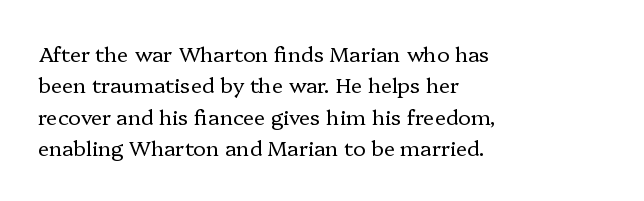
Q: Is the text bold? A: No.
Q: Is the text italic (slanted)? A: No, it is upright.
Q: Is the text underlined? A: No.
Q: How is the paragraph aligned? A: Left-aligned.
Q: Is the spacing between letters normal or unusually wide? A: Normal.
Q: Is the spacing between lines tight, normal or loose? A: Normal.
